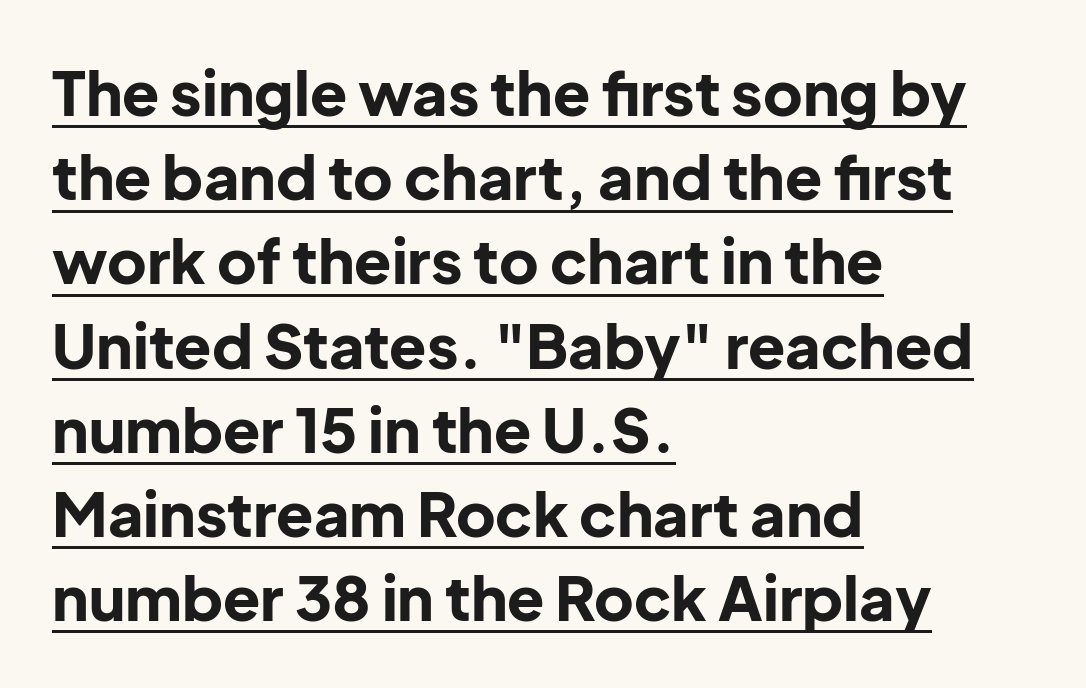
Q: Is the text bold? A: Yes.
Q: Is the text italic (slanted)? A: No, it is upright.
Q: Is the typeface a serif or a sans-serif typeface? A: Sans-serif.
Q: Is the text underlined? A: Yes.
Q: How is the paragraph aligned? A: Left-aligned.
Q: Is the spacing between letters normal or unusually wide? A: Normal.
Q: Is the spacing between lines tight, normal or loose? A: Normal.
Q: Width (condensed, normal, or wide)? A: Normal.
Q: Stroke contrast? A: Low.
Q: x-height? A: Medium.
Q: Monospaced? A: No.
